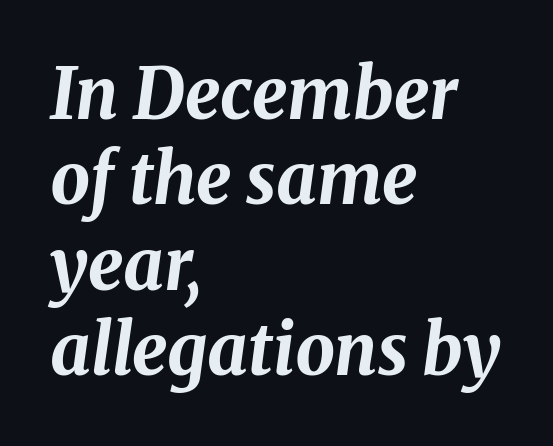
Q: Is the text bold? A: Yes.
Q: Is the text italic (slanted)? A: Yes, it leans right by about 8 degrees.
Q: Is the text underlined? A: No.
Q: How is the paragraph aligned? A: Left-aligned.
Q: Is the spacing between letters normal or unusually wide? A: Normal.
Q: Width (condensed, normal, or wide)? A: Normal.
Q: Stroke contrast? A: Medium.
Q: x-height? A: Medium.
Q: Monospaced? A: No.
